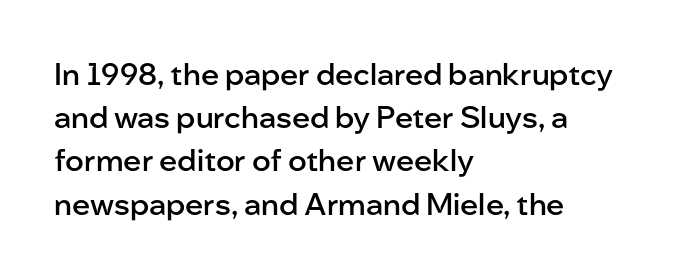
Q: Is the text bold? A: Semi-bold.
Q: Is the text italic (slanted)? A: No, it is upright.
Q: Is the typeface a serif or a sans-serif typeface? A: Sans-serif.
Q: Is the text underlined? A: No.
Q: How is the paragraph aligned? A: Left-aligned.
Q: Is the spacing between letters normal or unusually wide? A: Normal.
Q: Is the spacing between lines tight, normal or loose? A: Normal.
Q: Width (condensed, normal, or wide)? A: Normal.
Q: Stroke contrast? A: Low.
Q: x-height? A: Medium.
Q: Monospaced? A: No.
